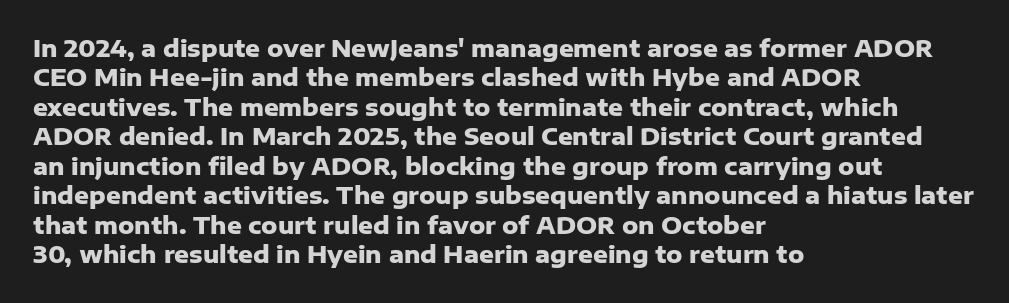
{"italic": "no", "bold": "yes", "underline": "no", "align": "left", "line_spacing": "normal", "line_spacing_ratio": 1.28, "letter_spacing": "normal", "letter_spacing_em": 0.0, "glyph_px": 23}
